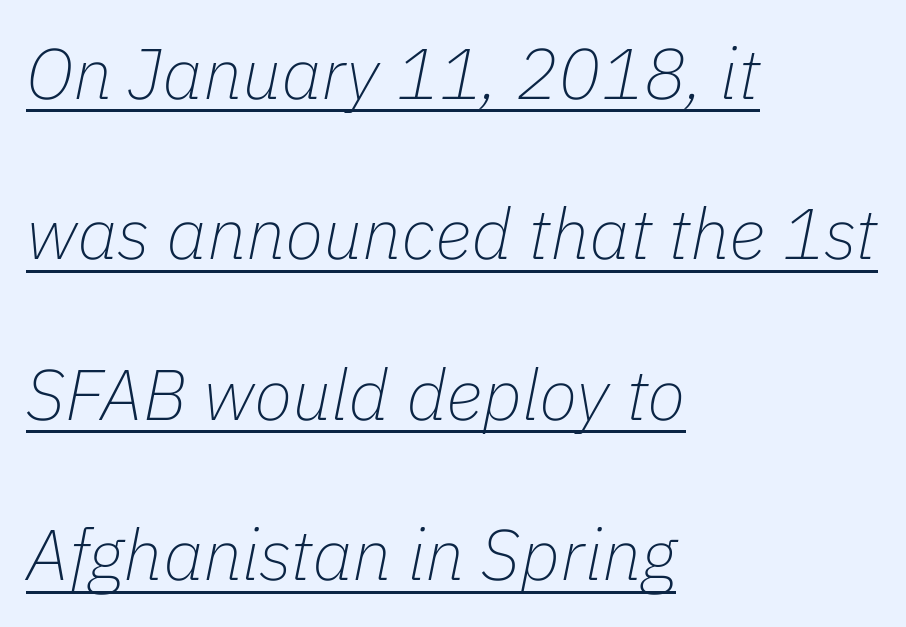
{"italic": "yes", "lean": "right", "slant_degrees": 11, "bold": "no", "weight": "thin", "width": "normal", "stroke_contrast": "low", "x_height": "medium", "monospaced": "no", "underline": "yes", "align": "left", "line_spacing": "loose", "line_spacing_ratio": 2.26, "letter_spacing": "normal", "letter_spacing_em": 0.0, "glyph_px": 71}
